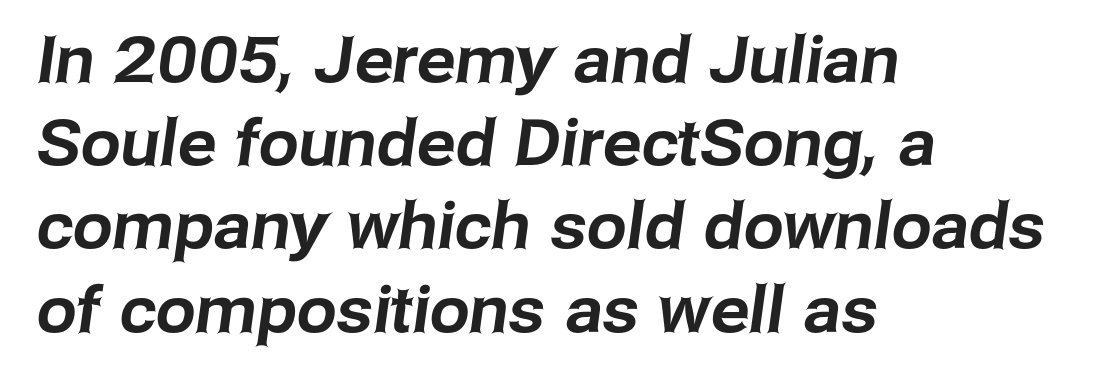
{"serif": "no", "width": "normal", "stroke_contrast": "low", "x_height": "medium", "monospaced": "no", "underline": "no", "align": "left", "line_spacing": "normal", "line_spacing_ratio": 1.3, "letter_spacing": "normal", "letter_spacing_em": 0.0, "glyph_px": 64}
